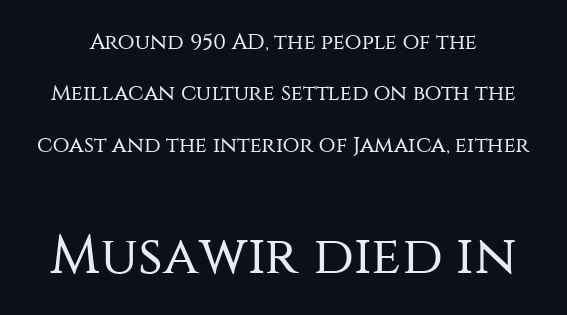
The image shows 54 px regular-weight sans-serif type, upright; set loose line spacing (2.34x), normal letter spacing, not underlined; the second (bottom) block is 2.45x larger; medium stroke contrast and a large x-height.
